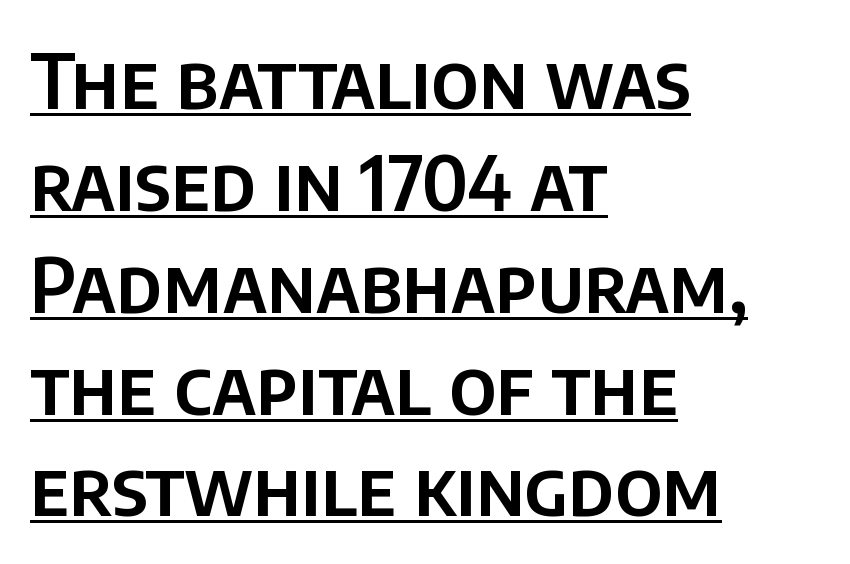
{"serif": "no", "italic": "no", "width": "normal", "stroke_contrast": "low", "x_height": "large", "monospaced": "no", "underline": "yes", "align": "left", "line_spacing": "normal", "line_spacing_ratio": 1.34, "letter_spacing": "normal", "letter_spacing_em": 0.0, "glyph_px": 76}
